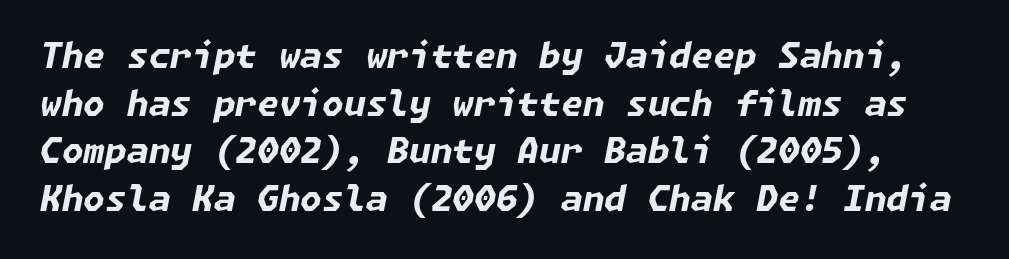
{"italic": "yes", "lean": "right", "slant_degrees": 11, "bold": "yes", "weight": "bold", "width": "normal", "stroke_contrast": "low", "x_height": "medium", "underline": "no", "line_spacing": "normal", "line_spacing_ratio": 1.36, "letter_spacing": "normal", "letter_spacing_em": 0.0, "glyph_px": 35}
